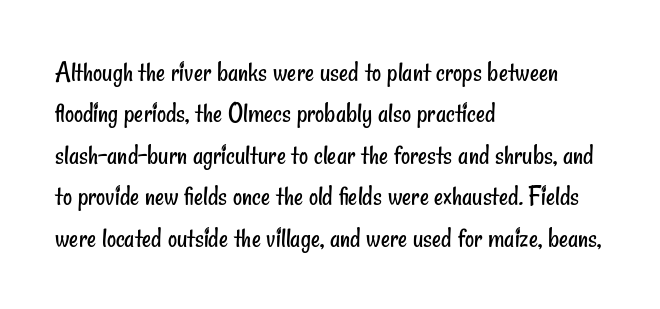
The image shows 28 px regular-weight, condensed sans-serif type; set left-aligned, normal line spacing (1.48x), normal letter spacing, not underlined; low stroke contrast and a small x-height.
